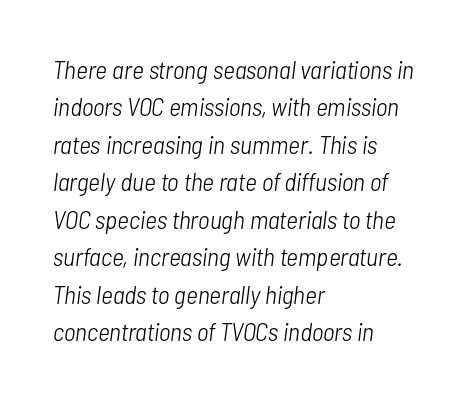
Heft: none added — not bold. Does the copy run flush right? No — it runs flush left. Does the leading feel generous? No, just average. The tracking reads as untouched default to a designer's eye. Is the type slanted? Yes — the strokes lean at a clear angle. Check the space under the baseline: it is left empty.
